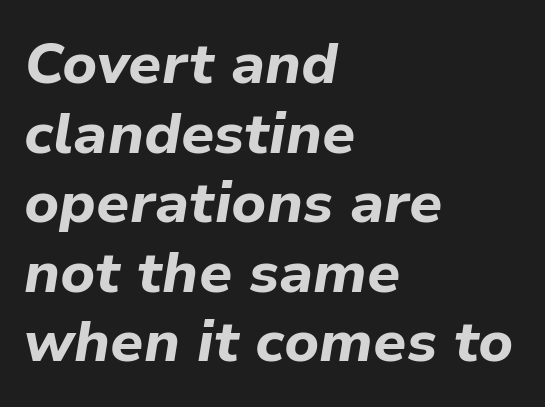
The image shows 58 px bold type, italic (leaning right); set left-aligned, line spacing 1.2x, normal letter spacing, not underlined; low stroke contrast and a medium x-height.
